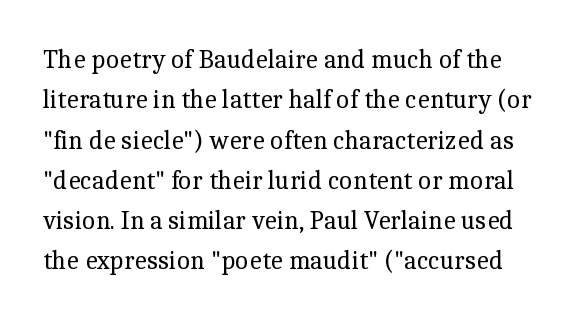
Q: Is the text bold? A: No.
Q: Is the text italic (slanted)? A: No, it is upright.
Q: Is the text underlined? A: No.
Q: Is the spacing between letters normal or unusually wide? A: Normal.
Q: Is the spacing between lines tight, normal or loose? A: Normal.
